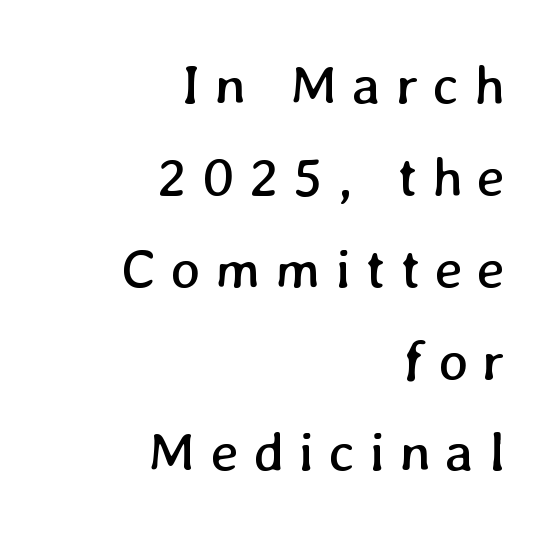
The image shows 56 px regular-weight type; set right-aligned, normal line spacing (1.64x), unusually wide letter spacing (+0.26 em), not underlined; low stroke contrast and a medium x-height.
